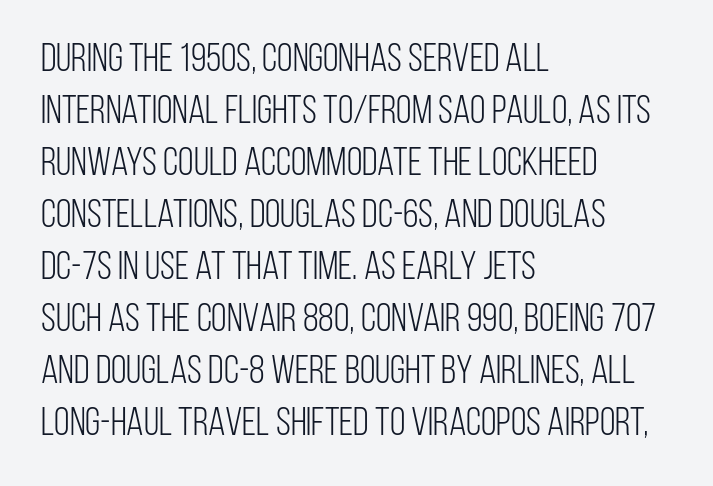
The image shows 40 px light, condensed sans-serif type, upright; set left-aligned, normal line spacing (1.3x), normal letter spacing, not underlined; low stroke contrast and a large x-height.
